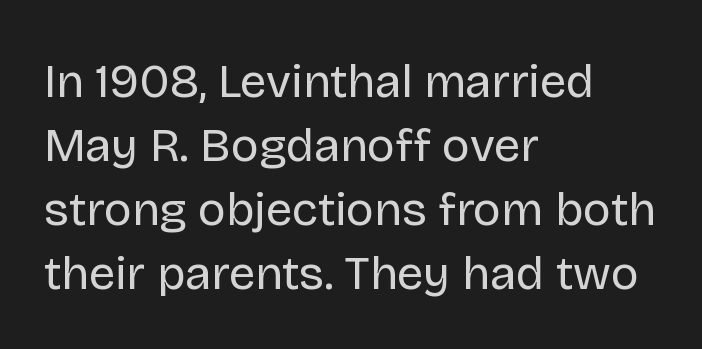
Q: Is the text bold? A: No.
Q: Is the text italic (slanted)? A: No, it is upright.
Q: Is the typeface a serif or a sans-serif typeface? A: Sans-serif.
Q: Is the text underlined? A: No.
Q: How is the paragraph aligned? A: Left-aligned.
Q: Is the spacing between letters normal or unusually wide? A: Normal.
Q: Is the spacing between lines tight, normal or loose? A: Normal.
Q: Width (condensed, normal, or wide)? A: Normal.
Q: Stroke contrast? A: Low.
Q: x-height? A: Large.
Q: Monospaced? A: No.
